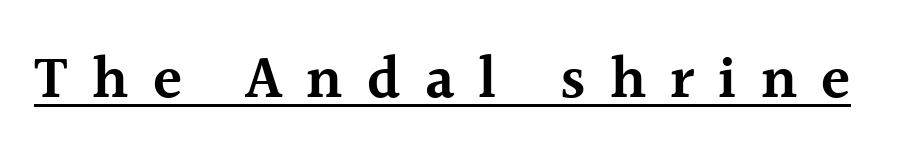
The image shows 60 px semibold serif type, upright; set unusually wide letter spacing (+0.4 em), underlined; a medium x-height.
